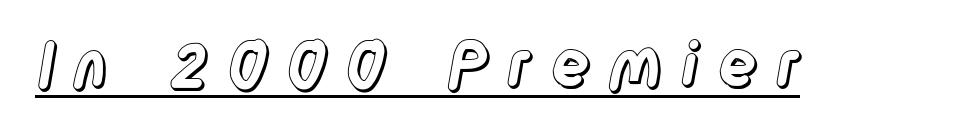
The image shows 62 px condensed type; set unusually wide letter spacing (+0.26 em), underlined; a large x-height.
